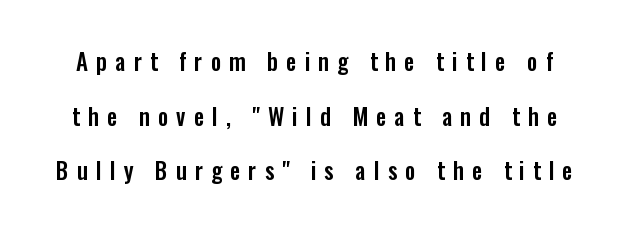
Q: Is the text italic (slanted)? A: No, it is upright.
Q: Is the text underlined? A: No.
Q: Is the spacing between letters normal or unusually wide? A: Unusually wide.
Q: Is the spacing between lines tight, normal or loose? A: Loose.
